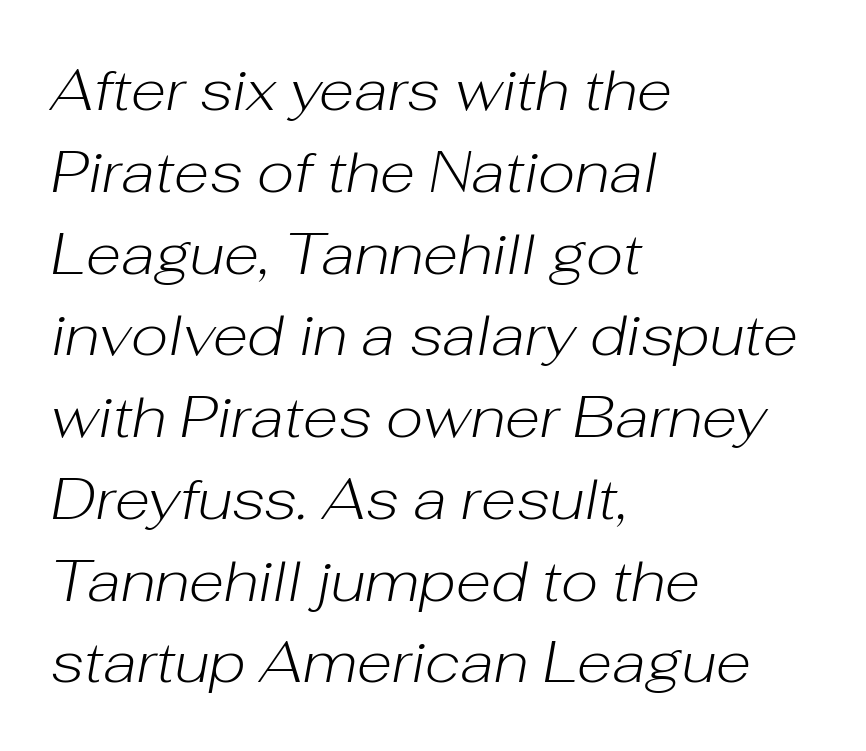
The image shows 58 px light type, italic (leaning right); set left-aligned, normal line spacing (1.41x), normal letter spacing, not underlined; low stroke contrast and a medium x-height.
